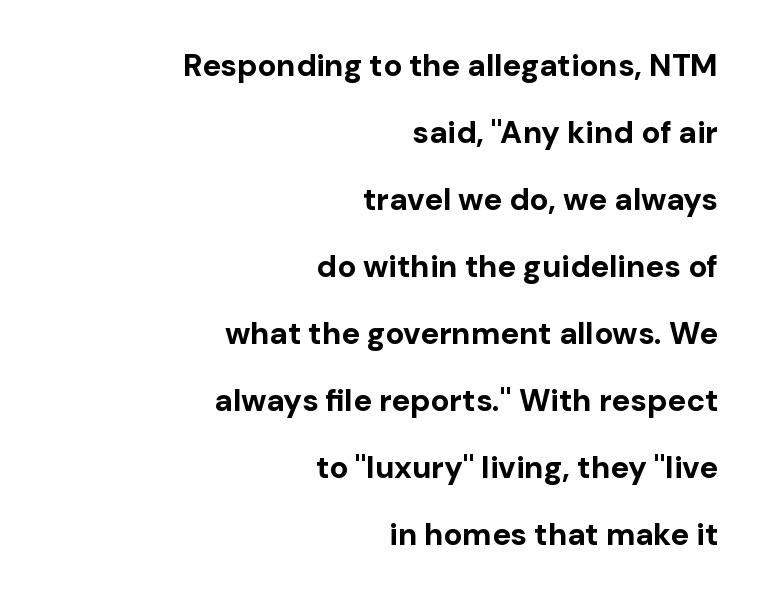
The image shows 31 px bold sans-serif type, upright; set right-aligned, loose line spacing (2.16x), normal letter spacing, not underlined; low stroke contrast and a medium x-height.
